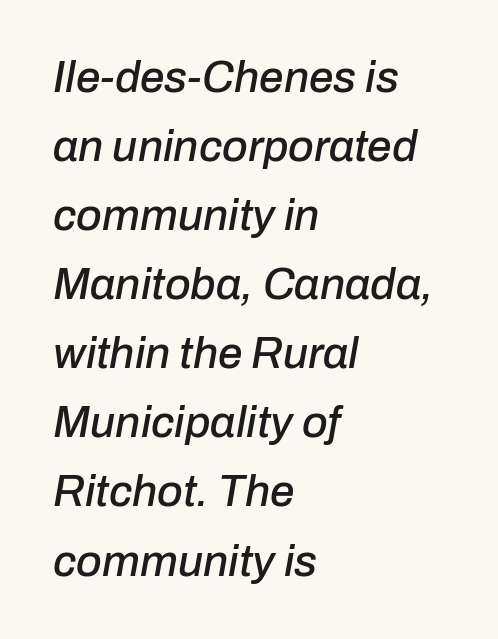
These lines keep a tight, regular rhythm from letter to letter. Every row of glyphs begins at an identical x-position on the left. The rows are spaced the way most documents space them. Here the designer chose a conventional face with non-uniform glyph widths.
